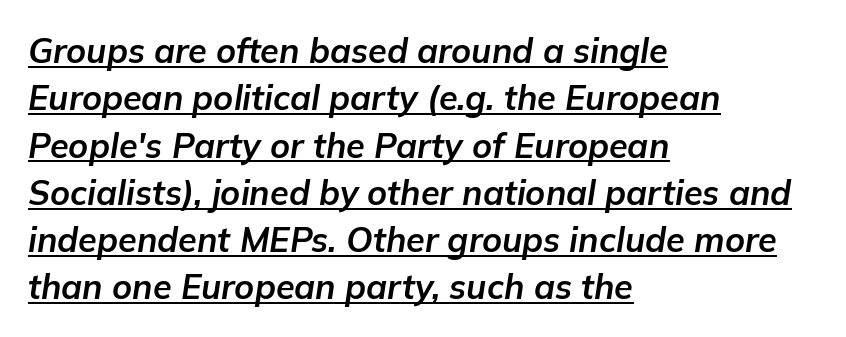
Q: Is the text bold? A: Yes.
Q: Is the text italic (slanted)? A: Yes, it leans right by about 9 degrees.
Q: Is the text underlined? A: Yes.
Q: How is the paragraph aligned? A: Left-aligned.
Q: Is the spacing between letters normal or unusually wide? A: Normal.
Q: Is the spacing between lines tight, normal or loose? A: Normal.
Q: Width (condensed, normal, or wide)? A: Normal.
Q: Stroke contrast? A: Low.
Q: x-height? A: Medium.
Q: Monospaced? A: No.
